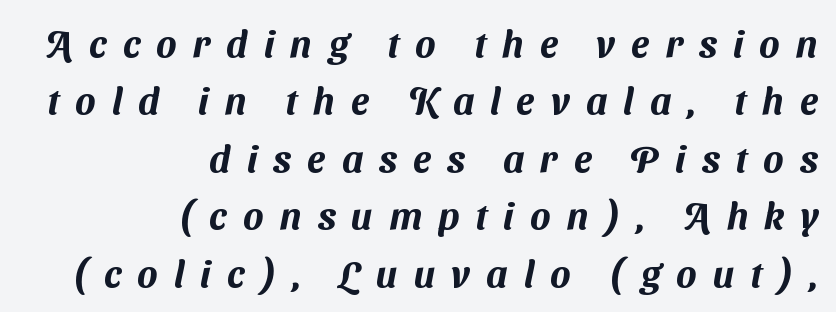
{"serif": "no", "width": "normal", "stroke_contrast": "medium", "x_height": "medium", "monospaced": "no", "underline": "no", "align": "right", "line_spacing": "normal", "line_spacing_ratio": 1.51, "letter_spacing": "wide", "letter_spacing_em": 0.42, "glyph_px": 38}
